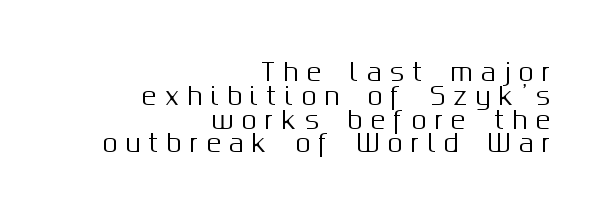
{"italic": "no", "underline": "no", "align": "right", "line_spacing": "tight", "line_spacing_ratio": 0.99, "letter_spacing": "wide", "letter_spacing_em": 0.35, "glyph_px": 24}
